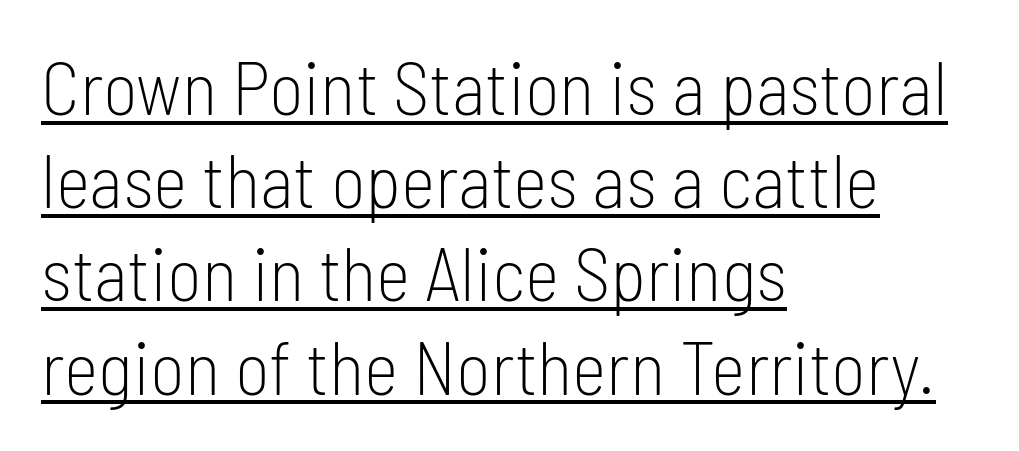
The image shows 74 px light, condensed sans-serif type, upright; set left-aligned, normal line spacing (1.26x), normal letter spacing, underlined; low stroke contrast and a medium x-height.
